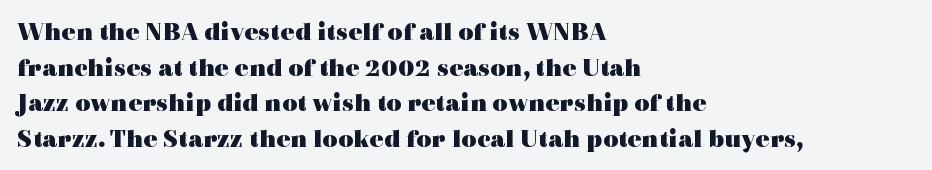
{"italic": "no", "bold": "yes", "underline": "no", "align": "left", "line_spacing": "normal", "line_spacing_ratio": 1.37, "letter_spacing": "normal", "letter_spacing_em": 0.0, "glyph_px": 26}
